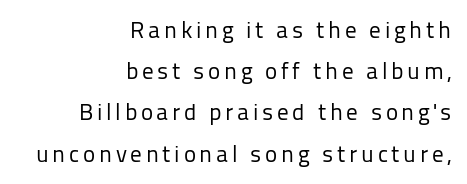
Q: Is the text bold? A: No.
Q: Is the text italic (slanted)? A: No, it is upright.
Q: Is the text underlined? A: No.
Q: How is the paragraph aligned? A: Right-aligned.
